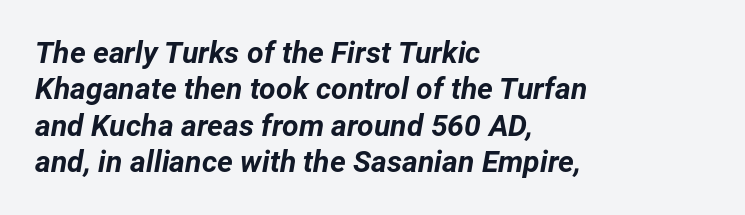
{"italic": "yes", "lean": "right", "slant_degrees": 12, "bold": "yes", "weight": "bold", "width": "normal", "stroke_contrast": "low", "x_height": "medium", "monospaced": "no", "underline": "no", "align": "left", "line_spacing_ratio": 1.21, "letter_spacing": "normal", "letter_spacing_em": 0.0, "glyph_px": 30}
